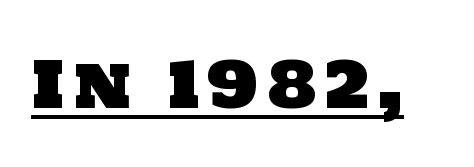
Q: Is the typeface a serif or a sans-serif typeface? A: Sans-serif.
Q: Is the text underlined? A: Yes.
Q: Width (condensed, normal, or wide)? A: Normal.
Q: Stroke contrast? A: Low.
Q: x-height? A: Large.
Q: Monospaced? A: No.
